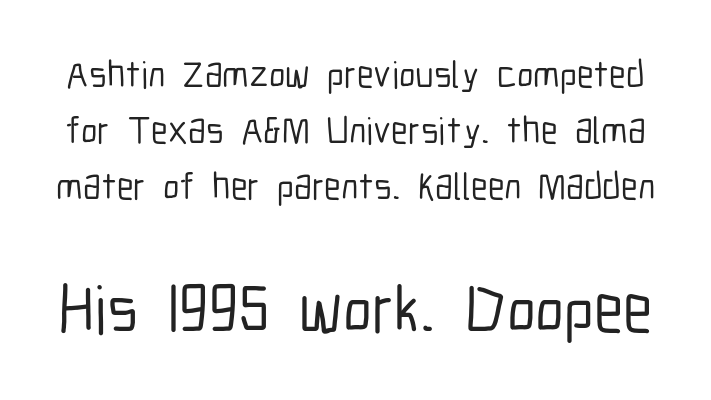
The image shows 67 px condensed sans-serif type, upright; set normal line spacing (1.47x), normal letter spacing, not underlined; the second (bottom) block is 1.76x larger; low stroke contrast and a medium x-height.
